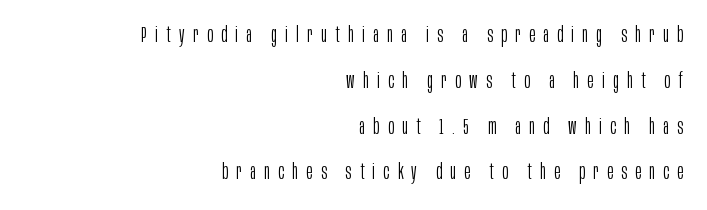
Q: Is the text bold? A: No.
Q: Is the text italic (slanted)? A: No, it is upright.
Q: Is the text underlined? A: No.
Q: How is the paragraph aligned? A: Right-aligned.
Q: Is the spacing between letters normal or unusually wide? A: Unusually wide.
Q: Is the spacing between lines tight, normal or loose? A: Loose.
